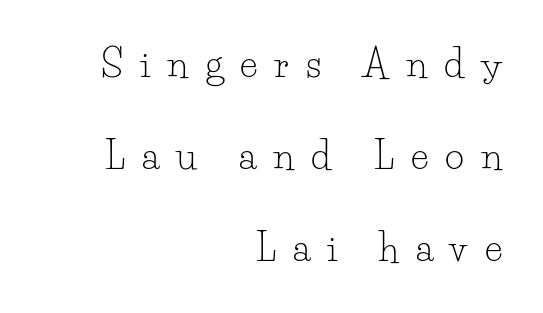
The image shows 37 px light serif type, upright; set right-aligned, loose line spacing (2.49x), unusually wide letter spacing (+0.46 em), not underlined; low stroke contrast and a small x-height.
